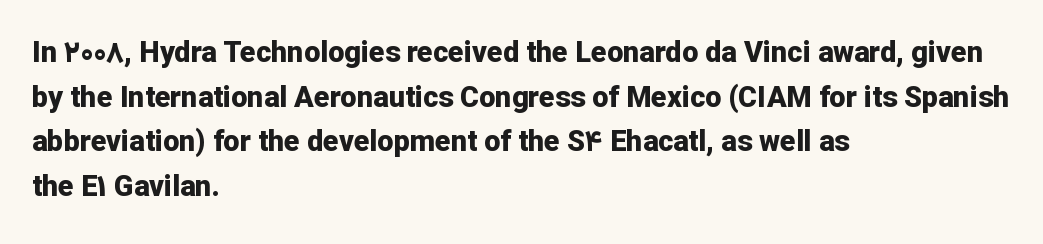
The image shows 29 px bold sans-serif type, upright; set left-aligned, normal line spacing (1.54x), normal letter spacing, not underlined; low stroke contrast and a medium x-height.
